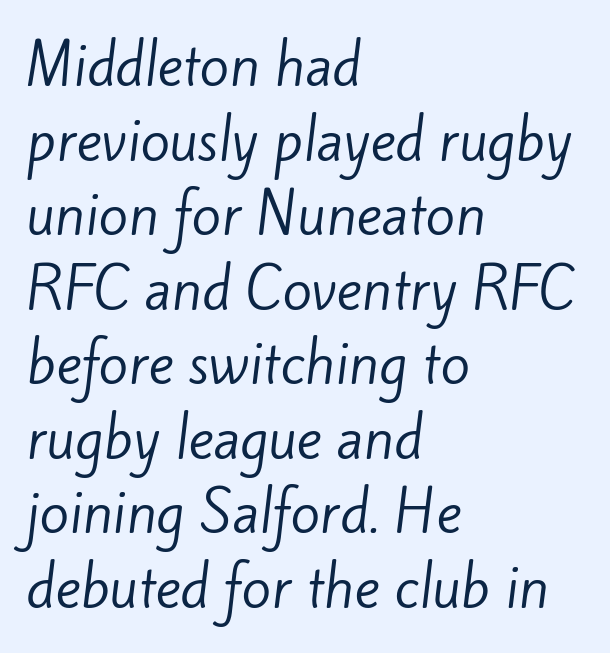
The image shows 54 px regular-weight sans-serif type; set left-aligned, normal line spacing (1.38x), normal letter spacing, not underlined; low stroke contrast and a small x-height.
